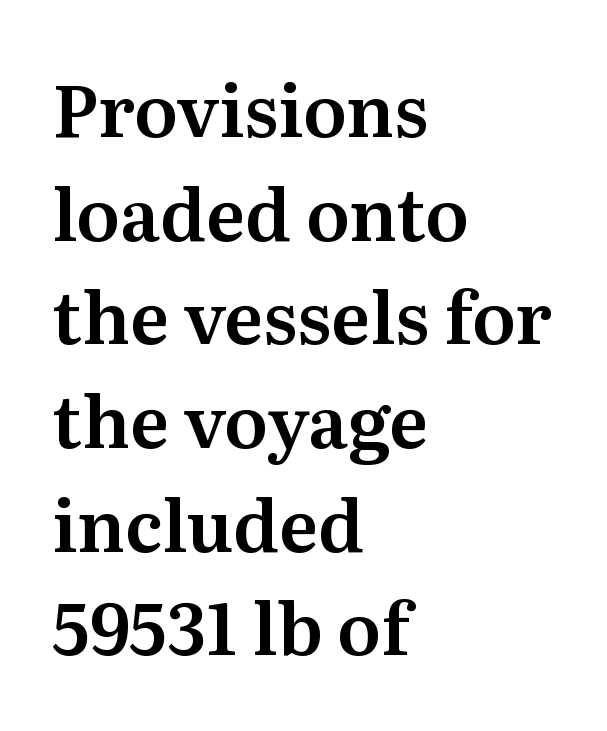
{"serif": "yes", "italic": "no", "width": "normal", "stroke_contrast": "medium", "x_height": "medium", "monospaced": "no", "underline": "no", "align": "left", "line_spacing": "normal", "line_spacing_ratio": 1.44, "letter_spacing": "normal", "letter_spacing_em": 0.0, "glyph_px": 72}
